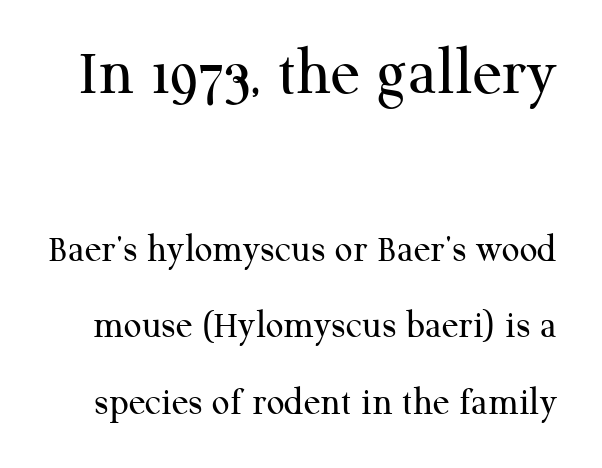
The image shows 68 px regular-weight serif type, upright; set loose line spacing (1.96x), normal letter spacing, not underlined; the first (top) block is 1.74x larger; medium stroke contrast and a medium x-height.
